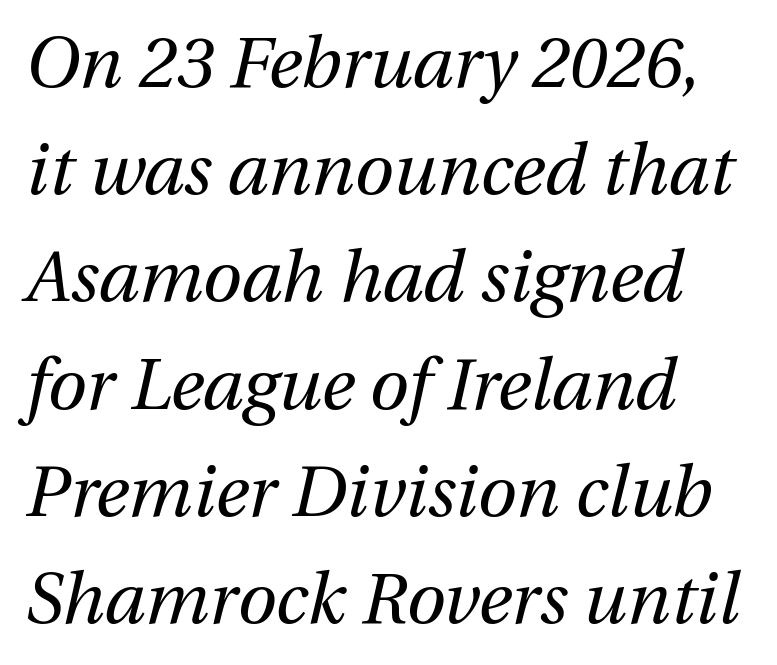
The image shows 71 px regular-weight type, italic (leaning right); set left-aligned, normal line spacing (1.51x), normal letter spacing, not underlined; medium stroke contrast and a medium x-height.
